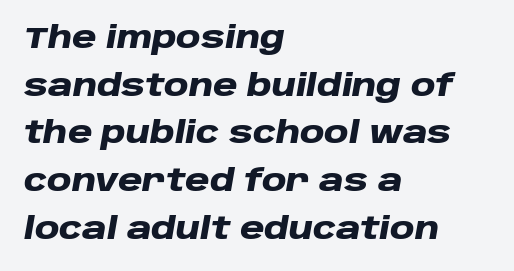
{"italic": "yes", "lean": "right", "slant_degrees": 10, "bold": "yes", "weight": "heavy", "width": "wide", "stroke_contrast": "low", "x_height": "large", "monospaced": "no", "underline": "no", "align": "left", "line_spacing": "normal", "line_spacing_ratio": 1.59, "letter_spacing": "normal", "letter_spacing_em": 0.0, "glyph_px": 30}
